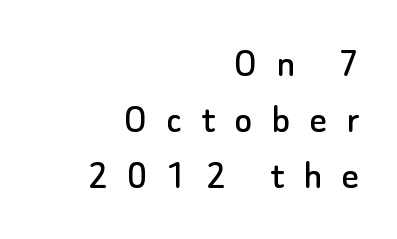
Teacher's note: observe the even right margin — that is flush-right alignment. What stands out about the letter spacing? Its width — letters are far apart. Each letter keeps its own natural width here, so spacing adapts to shape. The words here are not underlined. Look at the bottom of the vertical strokes: they stop flat, with no serifs.
